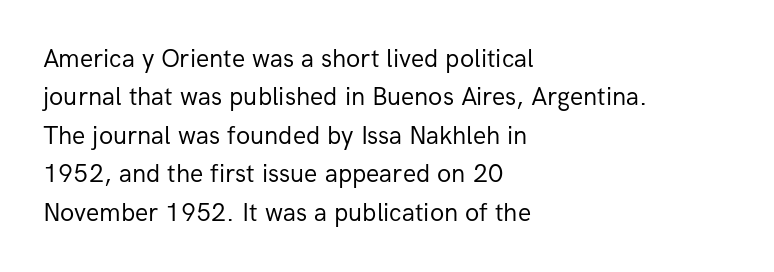
Q: Is the text bold? A: No.
Q: Is the text italic (slanted)? A: No, it is upright.
Q: Is the text underlined? A: No.
Q: How is the paragraph aligned? A: Left-aligned.
Q: Is the spacing between letters normal or unusually wide? A: Normal.
Q: Is the spacing between lines tight, normal or loose? A: Normal.
